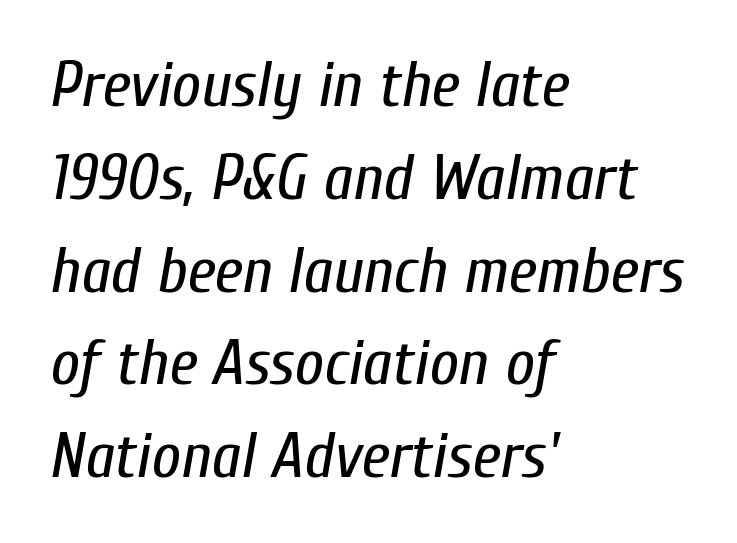
Q: Is the text bold? A: No.
Q: Is the text italic (slanted)? A: Yes, it leans right by about 10 degrees.
Q: Is the text underlined? A: No.
Q: How is the paragraph aligned? A: Left-aligned.
Q: Is the spacing between letters normal or unusually wide? A: Normal.
Q: Is the spacing between lines tight, normal or loose? A: Normal.
Q: Width (condensed, normal, or wide)? A: Condensed.
Q: Stroke contrast? A: Low.
Q: x-height? A: Medium.
Q: Monospaced? A: No.
